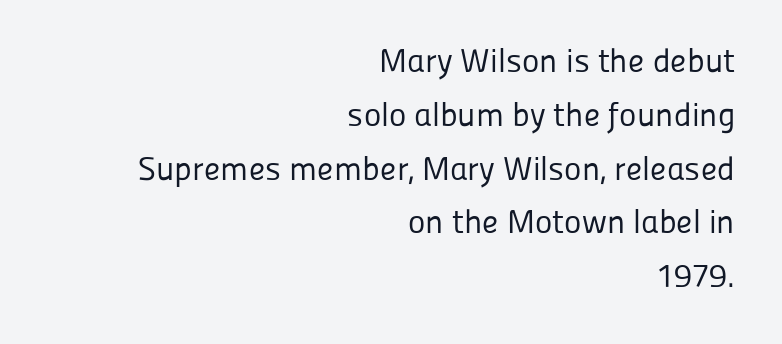
A roman cut, with each character standing at attention. Successive baselines arrive at the customary interval. The typesetting does not lean heavy: it is not bold. Typographically, this falls in the sans-serif category.
